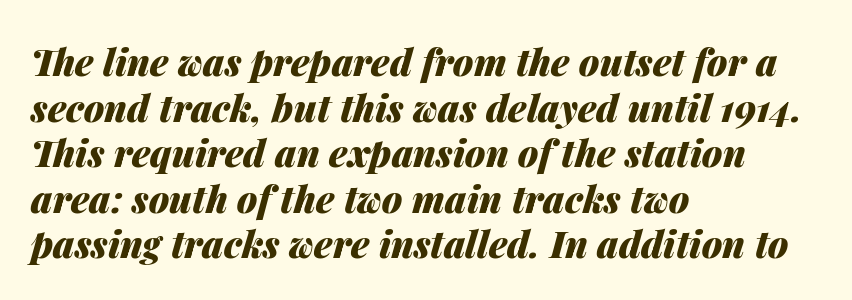
The image shows 37 px heavy type, italic (leaning right); set left-aligned, line spacing 1.23x, normal letter spacing, not underlined; medium stroke contrast and a medium x-height.
